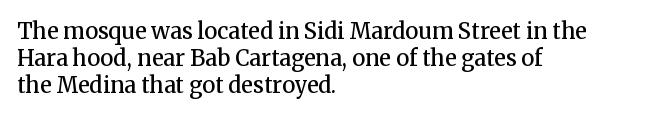
Letters rest on an invisible, unmarked baseline. Notice how the stems are strictly vertical — no italics here. In terms of letterspacing, this is plain default setting. This is moderately heavy type, rendered in semibold. Reading down the block, your eye returns to a fixed left position each line.
